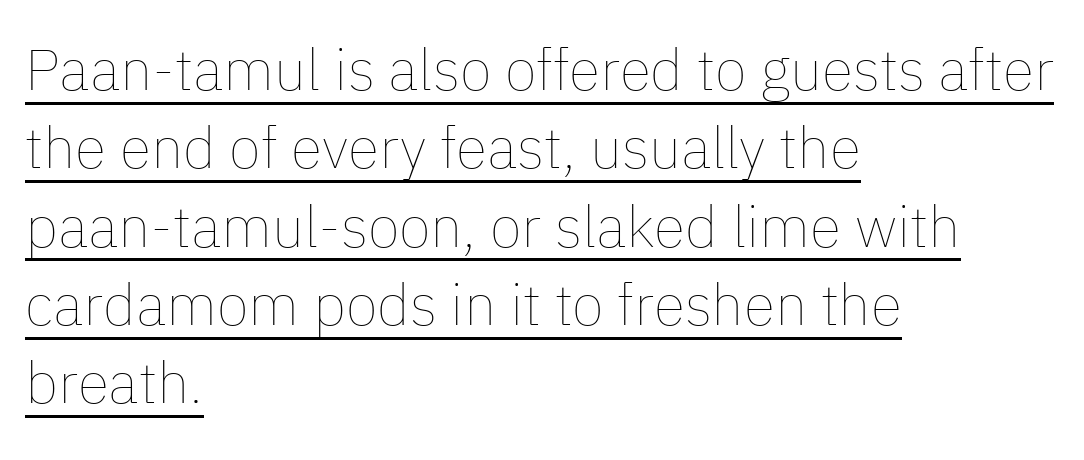
Italic: no, the glyphs are upright roman. The setting favours the left margin, as ordinary paragraphs usually do. The strokes are not fattened; the text isn't bold. This sample carries an underscore along the baseline area.
